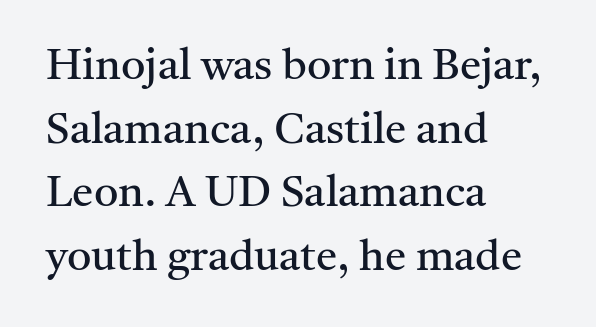
Q: Is the text bold? A: No.
Q: Is the text italic (slanted)? A: No, it is upright.
Q: Is the typeface a serif or a sans-serif typeface? A: Serif.
Q: Is the text underlined? A: No.
Q: How is the paragraph aligned? A: Left-aligned.
Q: Is the spacing between letters normal or unusually wide? A: Normal.
Q: Is the spacing between lines tight, normal or loose? A: Normal.
Q: Width (condensed, normal, or wide)? A: Normal.
Q: Stroke contrast? A: Medium.
Q: x-height? A: Medium.
Q: Monospaced? A: No.
